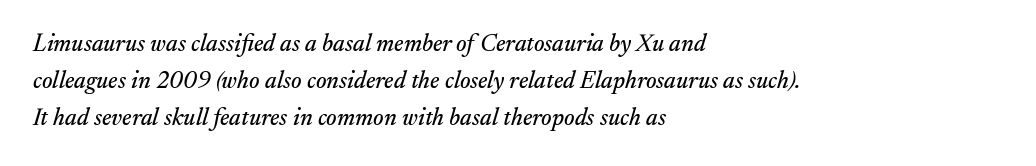
{"italic": "yes", "lean": "right", "slant_degrees": 17, "underline": "no", "align": "left", "line_spacing": "normal", "line_spacing_ratio": 1.55, "letter_spacing": "normal", "letter_spacing_em": 0.0, "glyph_px": 24}
